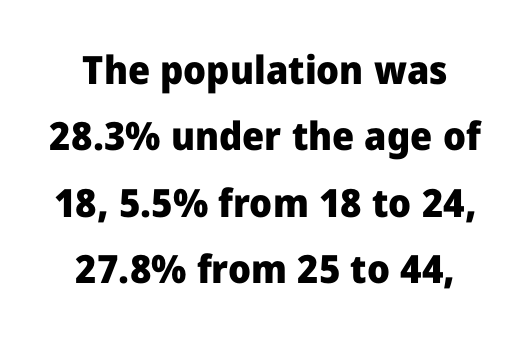
The letters are bold, with thick, heavy strokes. Designer's note — italics off, roman on. The specimen omits any rule beneath the text block's lines. The gaps between neighbouring characters are ordinary and unremarkable. A centered setting, common on invitations and titles, is used for this passage.
